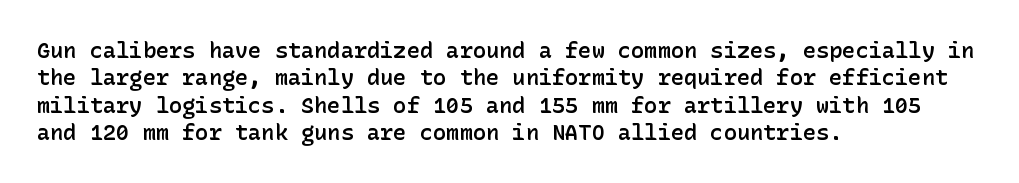
Q: Is the text bold? A: Semi-bold.
Q: Is the text italic (slanted)? A: No, it is upright.
Q: Is the text underlined? A: No.
Q: How is the paragraph aligned? A: Left-aligned.
Q: Is the spacing between letters normal or unusually wide? A: Normal.
